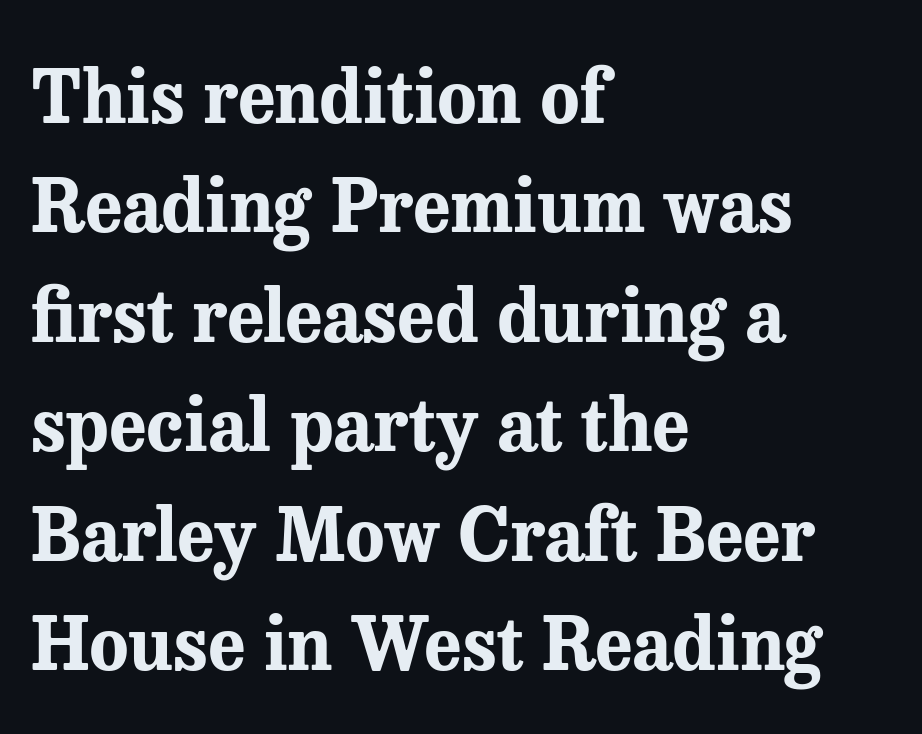
This sample keeps an unexceptional amount of space between lines. Typeset ragged right — the left edge is the straight one. This sample has the flowing, uneven cadence of proportional lettering. In terms of letterspacing, this is plain default setting.
